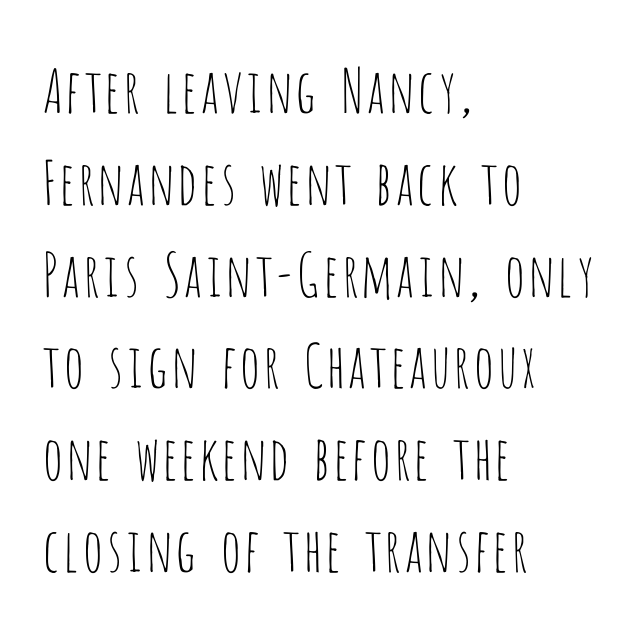
Q: Is the text bold? A: No.
Q: Is the text italic (slanted)? A: No, it is upright.
Q: Is the typeface a serif or a sans-serif typeface? A: Sans-serif.
Q: Is the text underlined? A: No.
Q: How is the paragraph aligned? A: Left-aligned.
Q: Is the spacing between letters normal or unusually wide? A: Normal.
Q: Is the spacing between lines tight, normal or loose? A: Normal.
Q: Width (condensed, normal, or wide)? A: Condensed.
Q: Stroke contrast? A: Low.
Q: x-height? A: Large.
Q: Monospaced? A: No.
